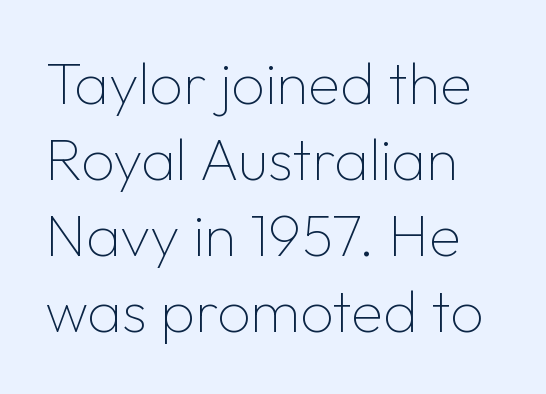
{"serif": "no", "italic": "no", "bold": "no", "weight": "thin", "width": "normal", "stroke_contrast": "low", "x_height": "medium", "monospaced": "no", "underline": "no", "line_spacing": "normal", "line_spacing_ratio": 1.29, "letter_spacing": "normal", "letter_spacing_em": 0.0, "glyph_px": 59}
